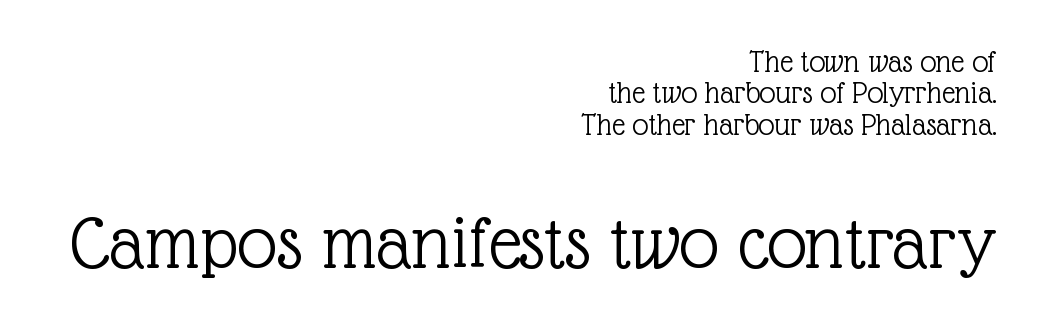
{"serif": "yes", "italic": "no", "bold": "no", "weight": "light", "width": "normal", "x_height": "medium", "monospaced": "no", "underline": "no", "align": "right", "line_spacing": "tight", "line_spacing_ratio": 0.98, "letter_spacing": "normal", "letter_spacing_em": 0.0, "larger_block": "second", "size_ratio": 2.47, "glyph_px": 79}
